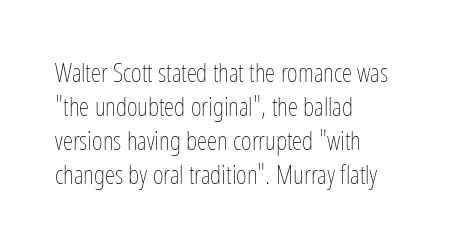
Descenders are the only things crossing below the line. All the whitespace from short lines collects on the right. Characters remain perfectly vertical along every line. The letters sit at their default tracking, neither squeezed nor spread.
